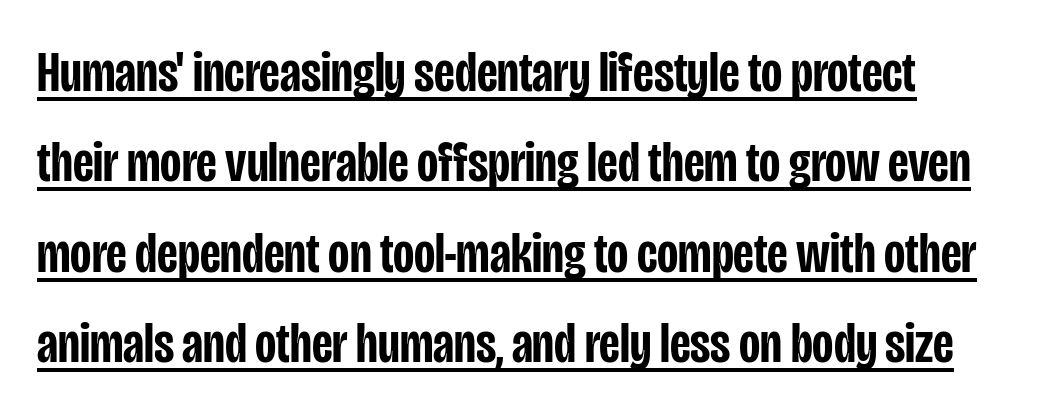
The image shows 58 px semibold, condensed sans-serif type, upright; set normal line spacing (1.56x), normal letter spacing, underlined; low stroke contrast and a large x-height.
